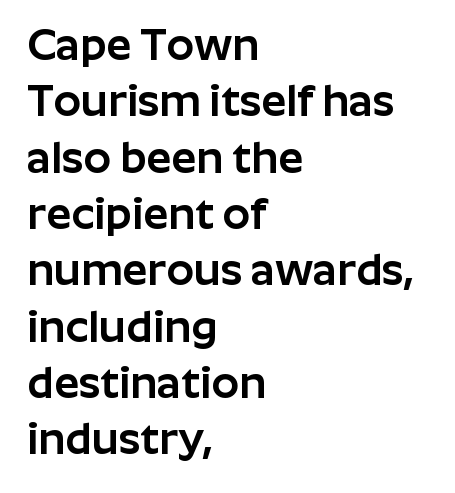
Descenders hang freely into open space. The designer left line spacing at the default. Looks like regular typesetting: each glyph gets only the width it needs. Typographically, this falls in the sans-serif category. If you drew a line through each stem, it would be perfectly vertical. The setting favours the left margin, as ordinary paragraphs usually do.
